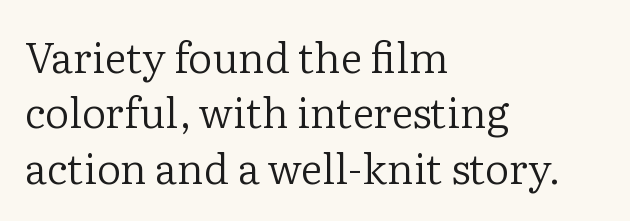
Q: Is the text bold? A: No.
Q: Is the text italic (slanted)? A: No, it is upright.
Q: Is the typeface a serif or a sans-serif typeface? A: Serif.
Q: Is the text underlined? A: No.
Q: How is the paragraph aligned? A: Left-aligned.
Q: Is the spacing between letters normal or unusually wide? A: Normal.
Q: Is the spacing between lines tight, normal or loose? A: Normal.
Q: Width (condensed, normal, or wide)? A: Normal.
Q: Stroke contrast? A: Low.
Q: x-height? A: Medium.
Q: Monospaced? A: No.
